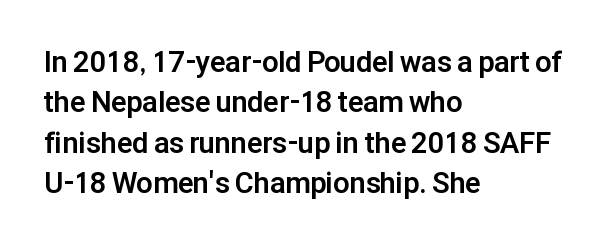
A typesetter would mark this as roman, not italic. Heavy, bold letterforms. The passage shown has conventional tracking throughout. No feet cap the strokes, marking this as sans-serif type.
